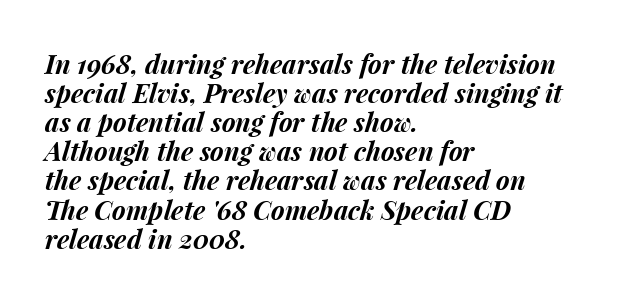
Line beginnings align vertically; line endings do not. The glyphs look as if they've been sheared to an angle. The baseline area is clear. There is no visible air inserted between adjacent glyphs. Weight: bold. These lines huddle together more closely than default settings would place them.
